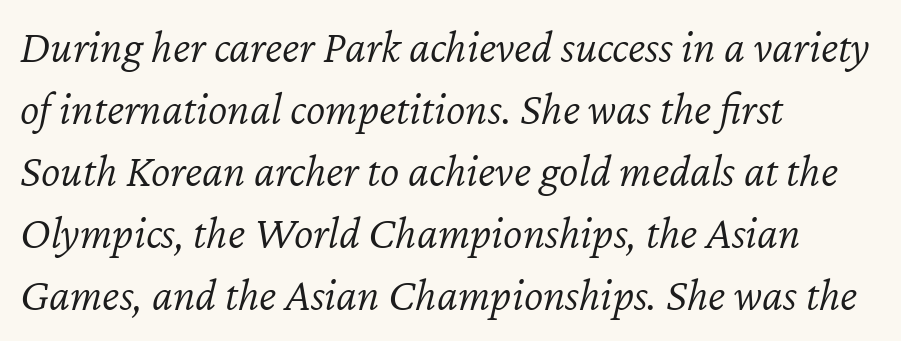
{"italic": "yes", "lean": "right", "slant_degrees": 12, "bold": "no", "weight": "light", "width": "normal", "stroke_contrast": "low", "x_height": "medium", "monospaced": "no", "underline": "no", "align": "left", "line_spacing": "normal", "line_spacing_ratio": 1.35, "letter_spacing": "normal", "letter_spacing_em": 0.0, "glyph_px": 46}
